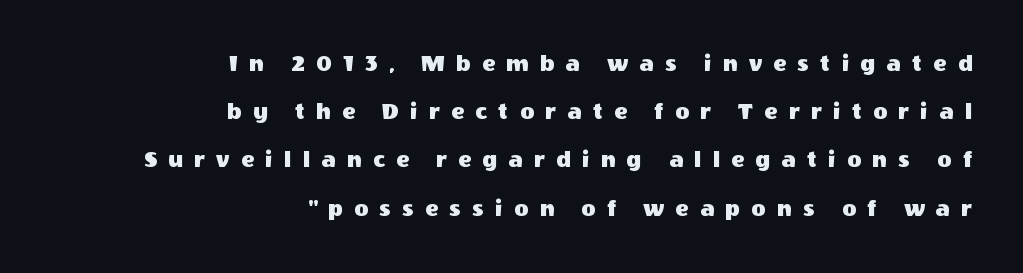
{"italic": "no", "underline": "no", "align": "right", "line_spacing": "loose", "line_spacing_ratio": 2.01, "letter_spacing": "wide", "letter_spacing_em": 0.47, "glyph_px": 24}
